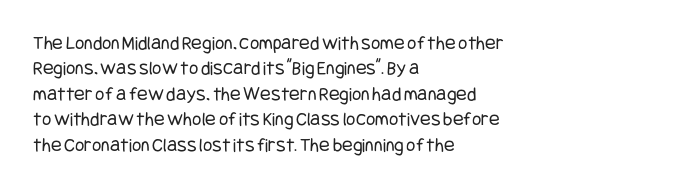
Q: Is the text bold? A: No.
Q: Is the text italic (slanted)? A: No, it is upright.
Q: Is the text underlined? A: No.
Q: How is the paragraph aligned? A: Left-aligned.
Q: Is the spacing between letters normal or unusually wide? A: Normal.
Q: Is the spacing between lines tight, normal or loose? A: Normal.
